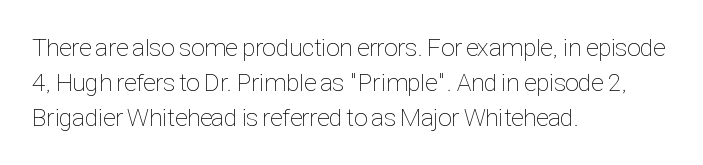
{"italic": "no", "bold": "no", "underline": "no", "align": "left", "line_spacing": "normal", "line_spacing_ratio": 1.41, "letter_spacing": "normal", "letter_spacing_em": 0.0, "glyph_px": 25}
